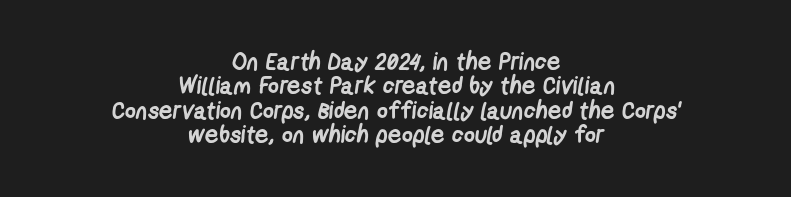
The image shows 24 px bold type; set centered, tight line spacing (1.02x), normal letter spacing, not underlined.
